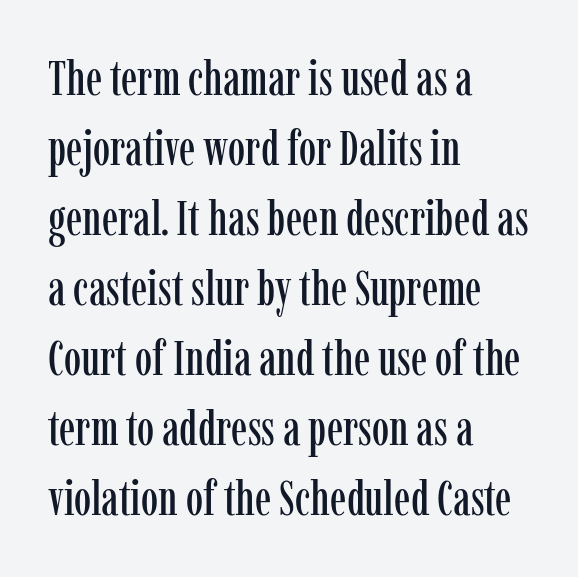
{"serif": "yes", "italic": "no", "width": "condensed", "stroke_contrast": "low", "x_height": "medium", "monospaced": "no", "underline": "no", "align": "left", "line_spacing": "normal", "line_spacing_ratio": 1.43, "letter_spacing": "normal", "letter_spacing_em": 0.0, "glyph_px": 49}
